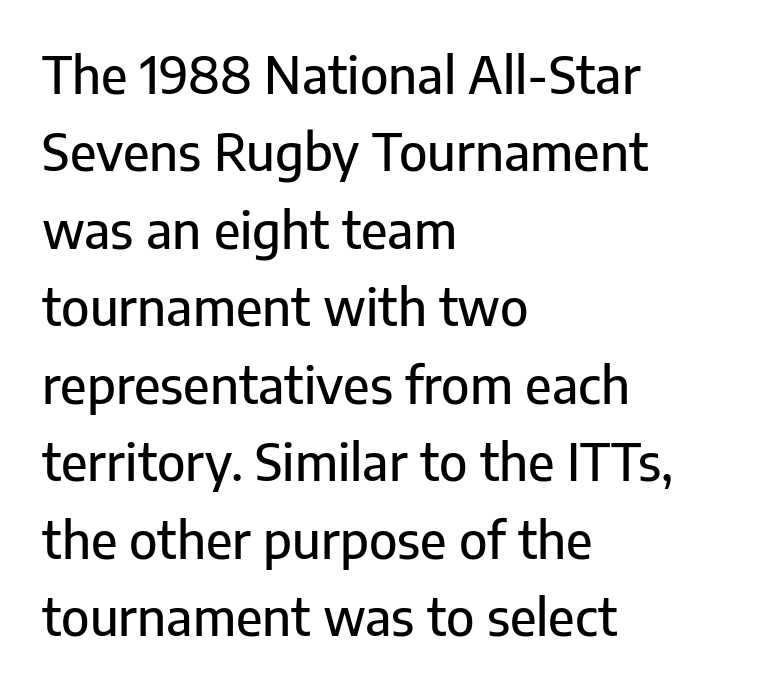
Do the characters align in a grid? No, the font is proportional. Is there any slant? The stems are plumb. No extra tracking has been applied to these lines. The rendering anchors every line to the left-hand side. The designer went with a sans here, leaving each stem footless. The rendering uses a moderate line-height, typical for paragraphs.
